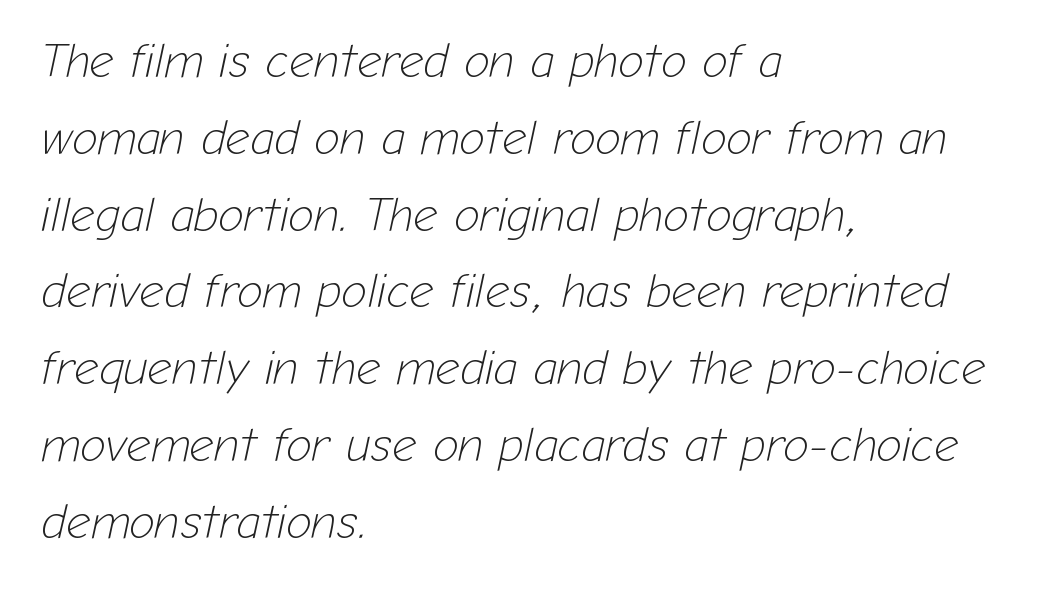
Inter-character spacing is left at the font's built-in metrics. The specimen reads as italic at a glance. Spacing verdict: proportional, widths tailored to each character. The lines sit at an ordinary, default distance from one another. Does the copy run flush right? No — it runs flush left.
